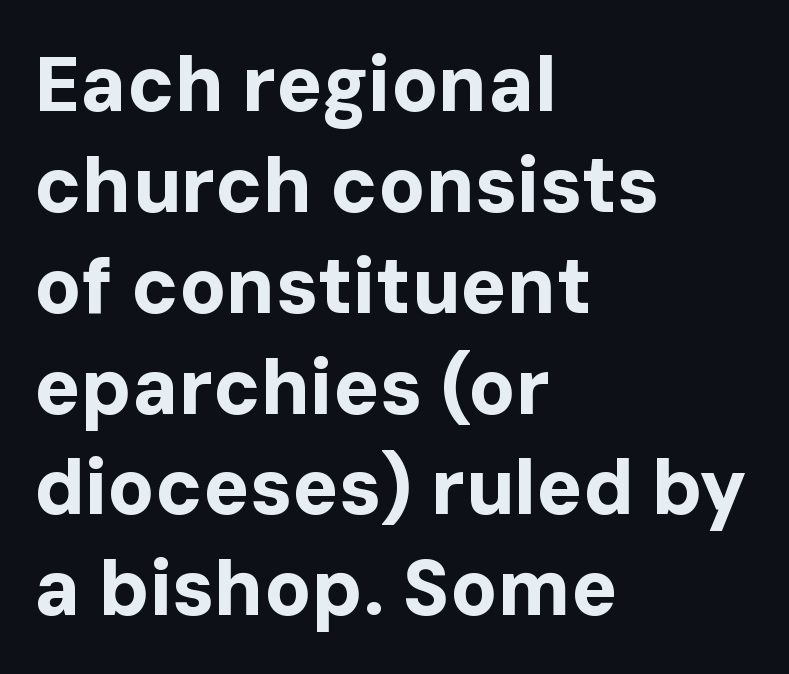
Q: Is the text bold? A: Yes.
Q: Is the text italic (slanted)? A: No, it is upright.
Q: Is the typeface a serif or a sans-serif typeface? A: Sans-serif.
Q: Is the text underlined? A: No.
Q: How is the paragraph aligned? A: Left-aligned.
Q: Is the spacing between letters normal or unusually wide? A: Normal.
Q: Is the spacing between lines tight, normal or loose? A: Normal.
Q: Width (condensed, normal, or wide)? A: Normal.
Q: Stroke contrast? A: Low.
Q: x-height? A: Medium.
Q: Monospaced? A: No.
